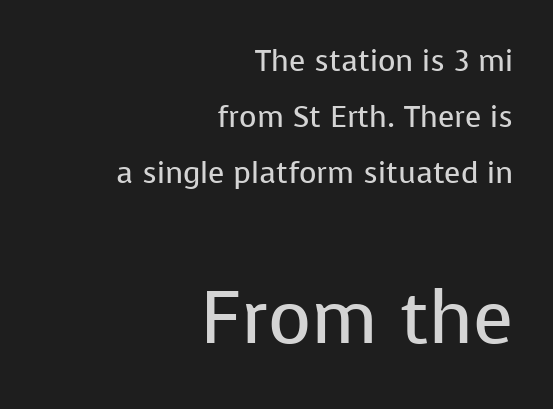
{"serif": "no", "italic": "no", "bold": "no", "weight": "regular", "width": "normal", "stroke_contrast": "low", "x_height": "medium", "monospaced": "no", "underline": "no", "align": "right", "line_spacing_ratio": 1.87, "letter_spacing": "normal", "letter_spacing_em": 0.0, "larger_block": "second", "size_ratio": 2.47, "glyph_px": 74}
